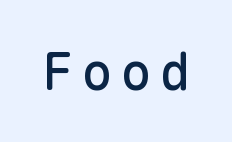
{"serif": "no", "italic": "no", "width": "normal", "stroke_contrast": "low", "x_height": "medium", "monospaced": "yes", "underline": "no", "glyph_px": 52}
